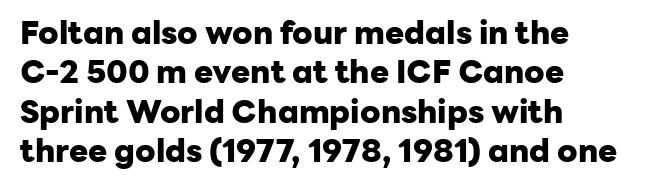
The compositor pushed each line to the left boundary. The letterforms sit shoulder to shoulder at normal distance. Each letter keeps its own natural width here, so spacing adapts to shape. Underlining? Definitely not there. No italicization has been applied; the sample stays upright. Heavy, bold letterforms.
